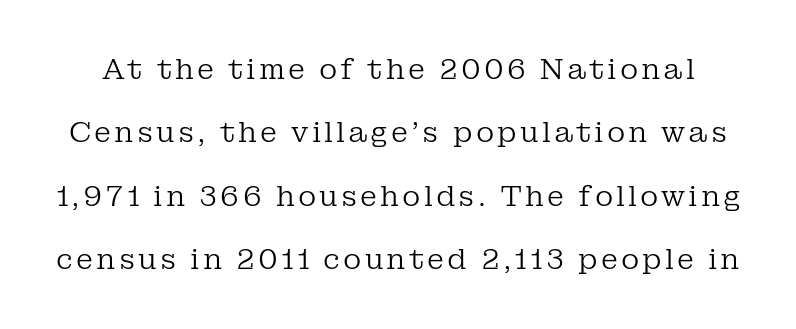
If you drew a line through each stem, it would be perfectly vertical. Airy leading. Stroke thickness stays within the range of a standard reading face or lighter. Plain, unruled lines of type. Each letter keeps its own natural width here, so spacing adapts to shape. The face used here is seriffed, in the tradition of book romans.
